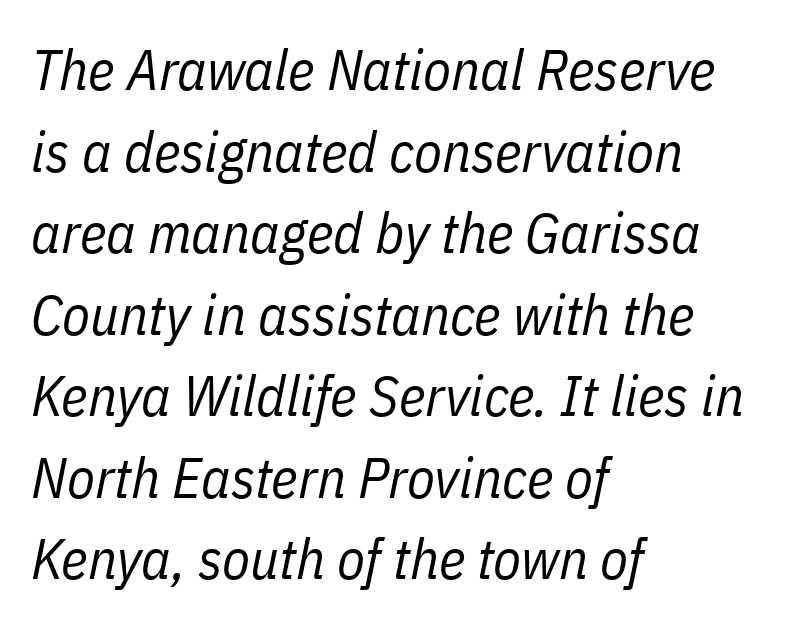
Q: Is the text bold? A: No.
Q: Is the text italic (slanted)? A: Yes, it leans right by about 11 degrees.
Q: Is the text underlined? A: No.
Q: How is the paragraph aligned? A: Left-aligned.
Q: Is the spacing between letters normal or unusually wide? A: Normal.
Q: Is the spacing between lines tight, normal or loose? A: Normal.
Q: Width (condensed, normal, or wide)? A: Condensed.
Q: Stroke contrast? A: Low.
Q: x-height? A: Medium.
Q: Monospaced? A: No.
